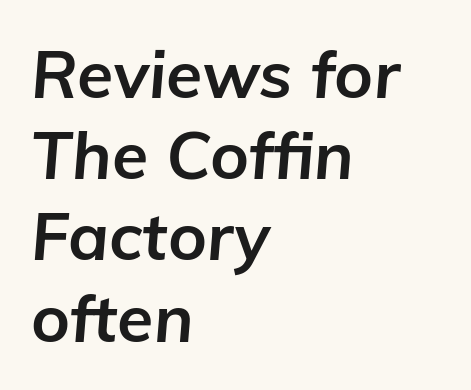
{"italic": "yes", "lean": "right", "slant_degrees": 5, "bold": "yes", "weight": "bold", "width": "normal", "stroke_contrast": "low", "x_height": "medium", "monospaced": "no", "underline": "no", "align": "left", "line_spacing_ratio": 1.23, "letter_spacing": "normal", "letter_spacing_em": 0.0, "glyph_px": 66}
